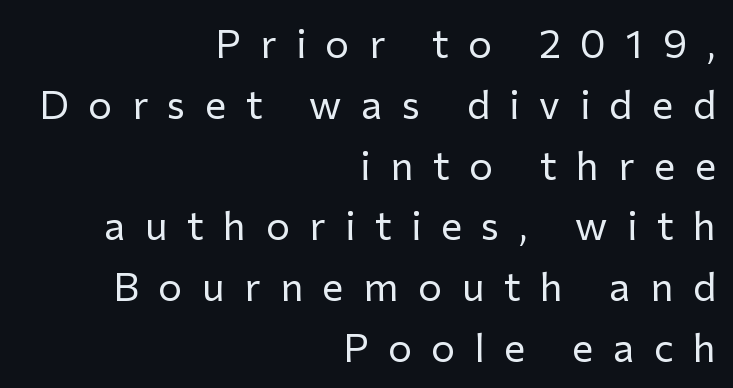
Italic? Not at all — the glyphs are vertical. The specimen omits any rule beneath the text block's lines. What kind of face is this? One without serifs — a sans. Caption: multi-line text, flush right, ragged left. Honestly, the row spacing looks completely unremarkable. This sample has the flowing, uneven cadence of proportional lettering.
